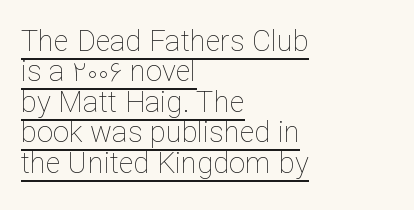
The image shows 29 px thin type, upright; set left-aligned, tight line spacing (1.05x), normal letter spacing, underlined; low stroke contrast and a medium x-height.
